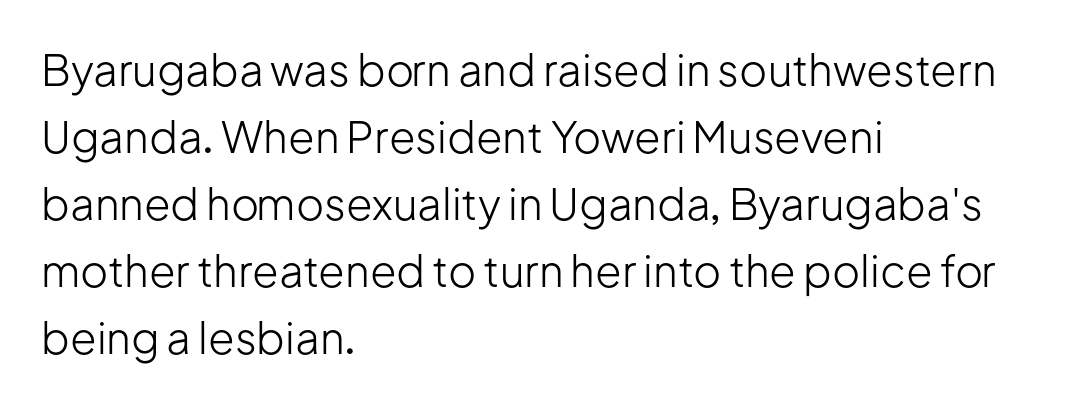
Q: Is the text bold? A: No.
Q: Is the text italic (slanted)? A: No, it is upright.
Q: Is the typeface a serif or a sans-serif typeface? A: Sans-serif.
Q: Is the text underlined? A: No.
Q: How is the paragraph aligned? A: Left-aligned.
Q: Is the spacing between letters normal or unusually wide? A: Normal.
Q: Is the spacing between lines tight, normal or loose? A: Normal.
Q: Width (condensed, normal, or wide)? A: Normal.
Q: Stroke contrast? A: Low.
Q: x-height? A: Medium.
Q: Monospaced? A: No.
